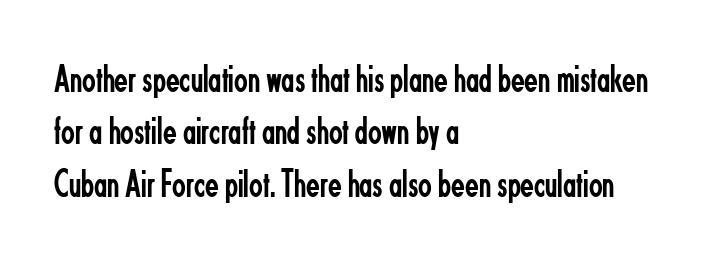
The image shows 40 px regular-weight, condensed sans-serif type, upright; set left-aligned, normal line spacing (1.31x), normal letter spacing, not underlined; low stroke contrast and a small x-height.
